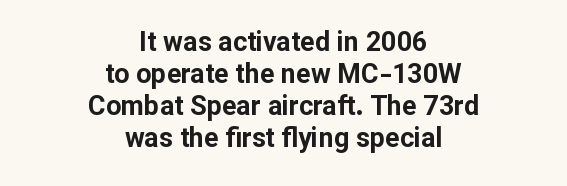
Is the letter spacing exaggerated? No — it looks like the ordinary default. Notice how the passage keeps no hard edge, just a central spine. Beneath every word, the page is bare. Italic: no, the glyphs are upright roman.
